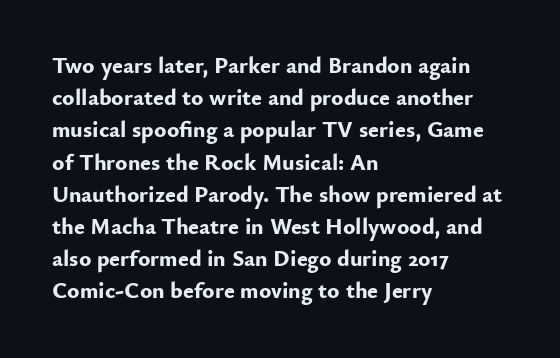
Q: Is the text bold? A: Yes.
Q: Is the text italic (slanted)? A: No, it is upright.
Q: Is the text underlined? A: No.
Q: How is the paragraph aligned? A: Left-aligned.
Q: Is the spacing between letters normal or unusually wide? A: Normal.
Q: Is the spacing between lines tight, normal or loose? A: Normal.
